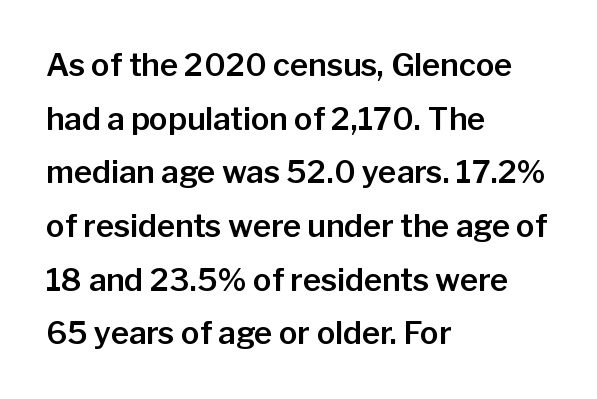
Descenders are the only things crossing below the line. One-word summary of the alignment: left. Designer's note — italics off, roman on. Honestly, the letter spacing is just normal — you wouldn't notice it. Note the varied advance widths — an 'i' is clearly narrower than an 'm'. The typeface chosen for these lines omits serifs.
